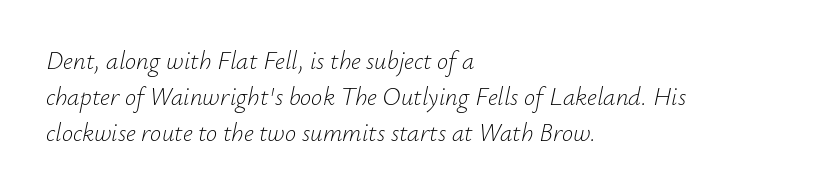
The image shows 25 px text type, italic (leaning right); set left-aligned, normal line spacing (1.44x), normal letter spacing, not underlined.
